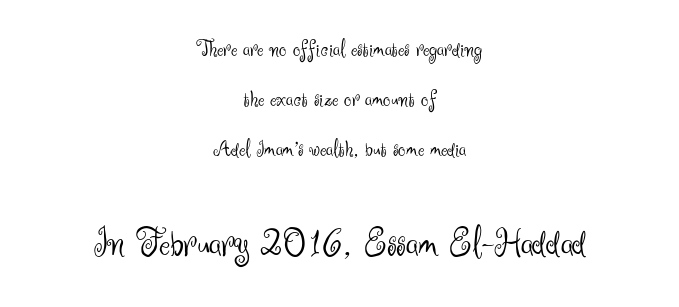
The image shows 42 px light sans-serif type, upright; set centered, loose line spacing (2.08x), normal letter spacing, not underlined; the second (bottom) block is 1.75x larger; medium stroke contrast and a small x-height.
